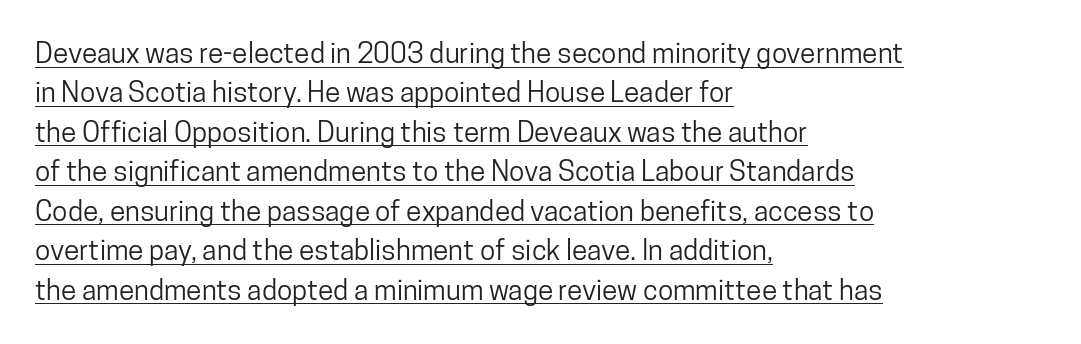
The image shows 28 px condensed sans-serif type, upright; set left-aligned, normal line spacing (1.41x), normal letter spacing, underlined; low stroke contrast and a medium x-height.
